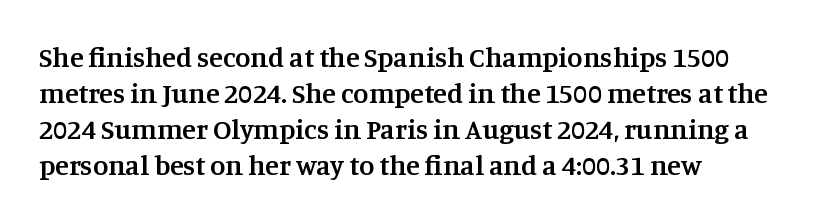
{"serif": "yes", "italic": "no", "bold": "semi", "weight": "semibold", "width": "normal", "stroke_contrast": "medium", "x_height": "large", "monospaced": "no", "underline": "no", "align": "left", "line_spacing": "normal", "line_spacing_ratio": 1.28, "letter_spacing": "normal", "letter_spacing_em": 0.0, "glyph_px": 28}
